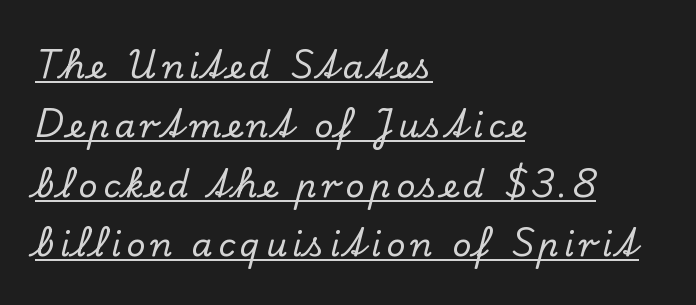
Q: Is the text italic (slanted)? A: Yes.
Q: Is the typeface a serif or a sans-serif typeface? A: Serif.
Q: Is the text underlined? A: Yes.
Q: How is the paragraph aligned? A: Left-aligned.
Q: Width (condensed, normal, or wide)? A: Normal.
Q: Stroke contrast? A: Low.
Q: x-height? A: Small.
Q: Monospaced? A: No.
